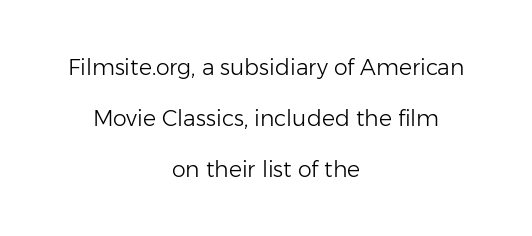
The image shows 22 px text type, upright; set centered, loose line spacing (2.31x), normal letter spacing, not underlined.
